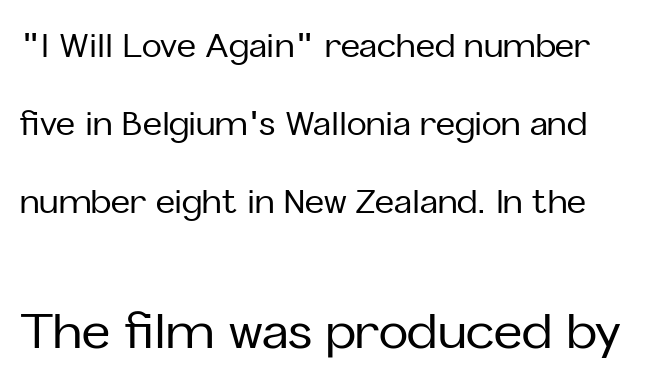
{"serif": "no", "italic": "no", "width": "normal", "stroke_contrast": "low", "x_height": "medium", "monospaced": "no", "underline": "no", "line_spacing": "loose", "line_spacing_ratio": 2.36, "letter_spacing": "normal", "letter_spacing_em": 0.0, "larger_block": "second", "size_ratio": 1.48, "glyph_px": 49}
